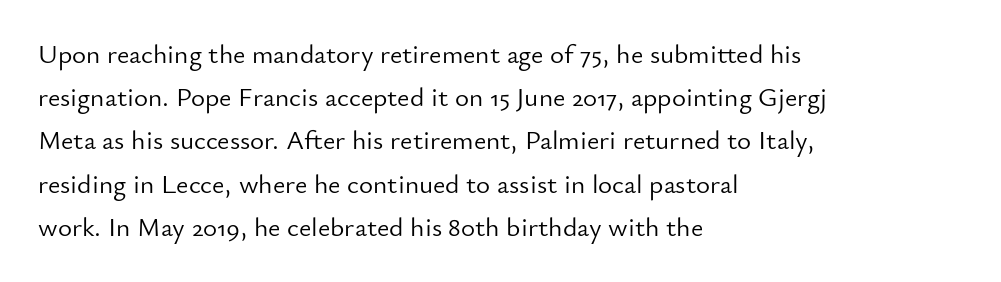
Q: Is the text bold? A: No.
Q: Is the text italic (slanted)? A: No, it is upright.
Q: Is the text underlined? A: No.
Q: How is the paragraph aligned? A: Left-aligned.
Q: Is the spacing between letters normal or unusually wide? A: Normal.
Q: Is the spacing between lines tight, normal or loose? A: Normal.
